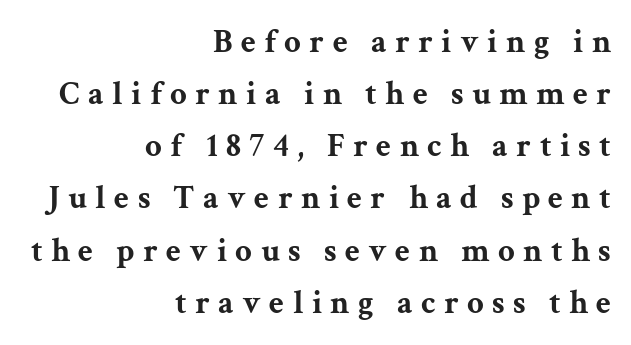
Q: Is the text bold? A: Yes.
Q: Is the text italic (slanted)? A: No, it is upright.
Q: Is the typeface a serif or a sans-serif typeface? A: Serif.
Q: Is the text underlined? A: No.
Q: How is the paragraph aligned? A: Right-aligned.
Q: Is the spacing between letters normal or unusually wide? A: Unusually wide.
Q: Is the spacing between lines tight, normal or loose? A: Normal.
Q: Width (condensed, normal, or wide)? A: Wide.
Q: Stroke contrast? A: Medium.
Q: x-height? A: Medium.
Q: Monospaced? A: No.
